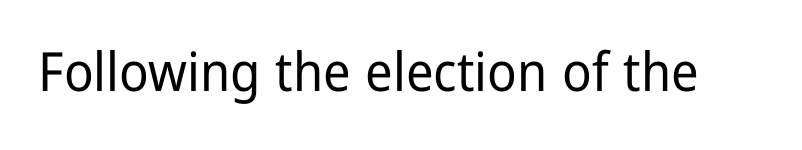
The image shows 54 px condensed sans-serif type, upright; set normal letter spacing, not underlined; low stroke contrast and a medium x-height.
